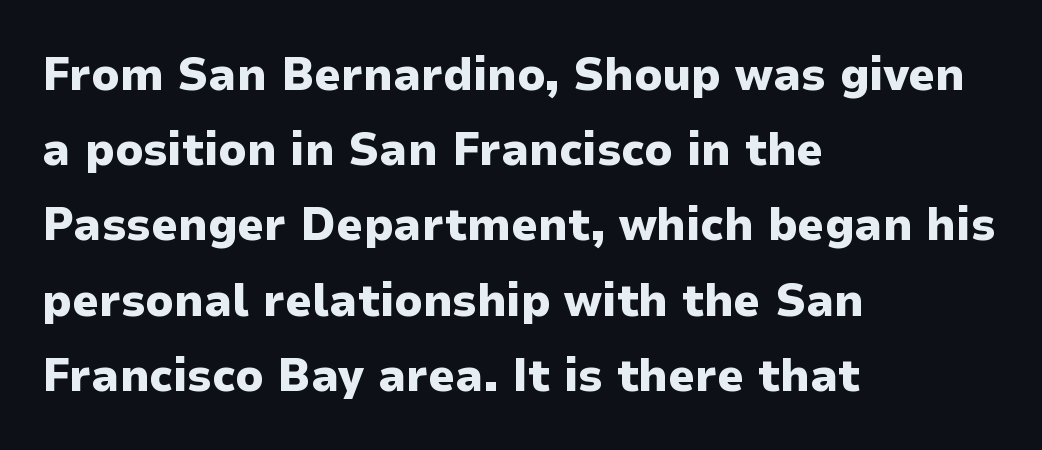
{"serif": "no", "italic": "no", "bold": "yes", "weight": "heavy", "width": "normal", "stroke_contrast": "low", "x_height": "medium", "monospaced": "no", "underline": "no", "align": "left", "line_spacing": "normal", "line_spacing_ratio": 1.6, "letter_spacing": "normal", "letter_spacing_em": 0.0, "glyph_px": 47}
